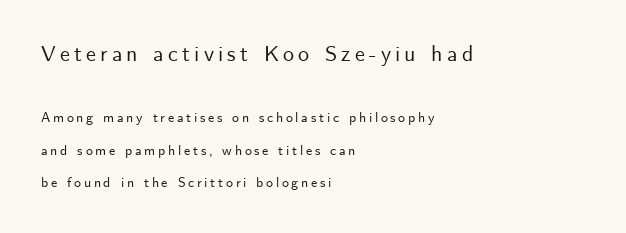
The image shows 22 px text type, upright; set left-aligned, loose line spacing (2.31x), not underlined; the first (top) block is 1.57x larger.
